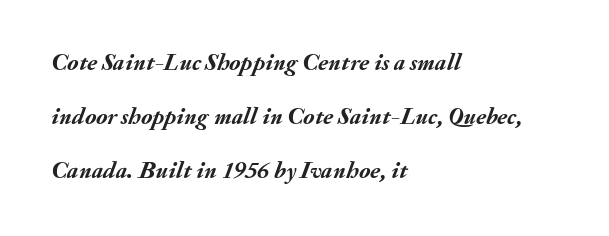
Q: Is the text bold? A: Yes.
Q: Is the text italic (slanted)? A: Yes, it leans right by about 20 degrees.
Q: Is the text underlined? A: No.
Q: How is the paragraph aligned? A: Left-aligned.
Q: Is the spacing between letters normal or unusually wide? A: Normal.
Q: Is the spacing between lines tight, normal or loose? A: Loose.
